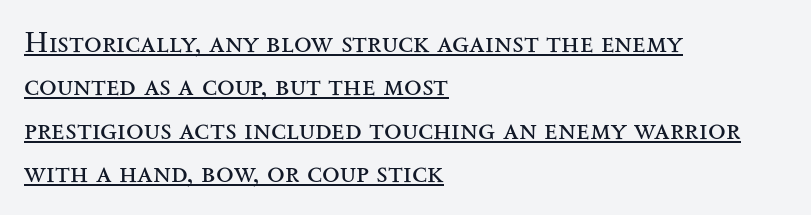
Summary of weight: not heavy and not bold. Posture: upright roman. Varying glyph widths throughout — classic text-font behaviour. Inter-character spacing is left at the font's built-in metrics. The designer went with a serif here, giving each stem small feet. This rendering uses left alignment, leaving the right contour irregular.
